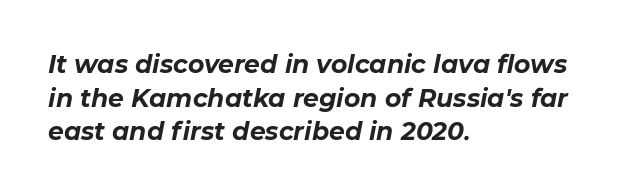
Q: Is the text bold? A: Yes.
Q: Is the text italic (slanted)? A: Yes, it leans right by about 11 degrees.
Q: Is the text underlined? A: No.
Q: How is the paragraph aligned? A: Left-aligned.
Q: Is the spacing between letters normal or unusually wide? A: Normal.
Q: Is the spacing between lines tight, normal or loose? A: Normal.
